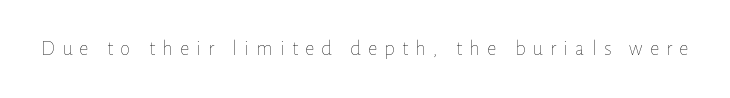
Q: Is the text bold? A: No.
Q: Is the text italic (slanted)? A: No, it is upright.
Q: Is the text underlined? A: No.
Q: Is the spacing between letters normal or unusually wide? A: Unusually wide.
